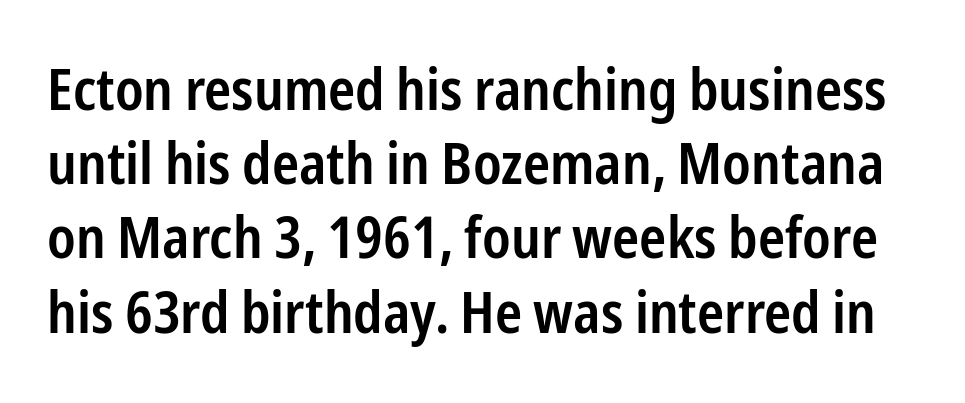
{"serif": "no", "italic": "no", "bold": "semi", "weight": "semibold", "width": "condensed", "stroke_contrast": "low", "x_height": "medium", "monospaced": "no", "underline": "no", "line_spacing": "normal", "line_spacing_ratio": 1.28, "letter_spacing": "normal", "letter_spacing_em": 0.0, "glyph_px": 58}
